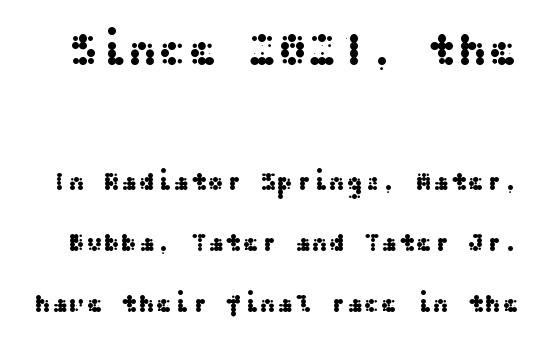
{"serif": "no", "italic": "no", "width": "wide", "stroke_contrast": "medium", "x_height": "medium", "underline": "no", "line_spacing": "loose", "line_spacing_ratio": 2.34, "letter_spacing": "normal", "letter_spacing_em": 0.0, "larger_block": "first", "size_ratio": 1.73, "glyph_px": 45}
